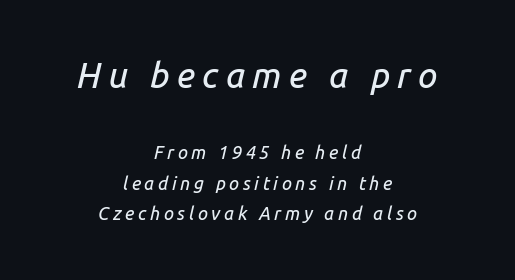
Q: Is the text italic (slanted)? A: Yes, it leans right by about 14 degrees.
Q: Is the text underlined? A: No.
Q: How is the paragraph aligned? A: Centered.
Q: Is the spacing between letters normal or unusually wide? A: Unusually wide.
Q: Is the spacing between lines tight, normal or loose? A: Normal.
Q: Which block of text is set in a larger size, the first (top) or the second (bottom)? A: The first (top) one.
Q: Width (condensed, normal, or wide)? A: Normal.
Q: Stroke contrast? A: Low.
Q: x-height? A: Medium.
Q: Monospaced? A: No.
